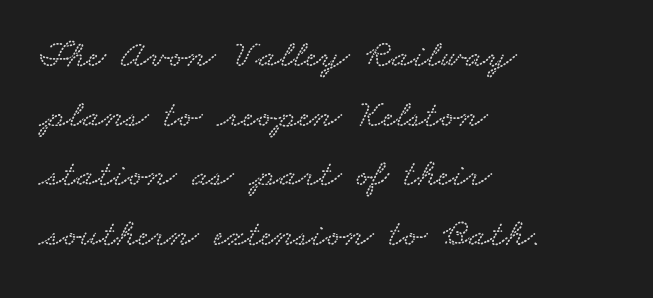
{"width": "wide", "stroke_contrast": "low", "x_height": "small", "monospaced": "no", "underline": "no", "align": "left", "line_spacing": "normal", "line_spacing_ratio": 1.53, "letter_spacing": "normal", "letter_spacing_em": 0.0, "glyph_px": 39}
